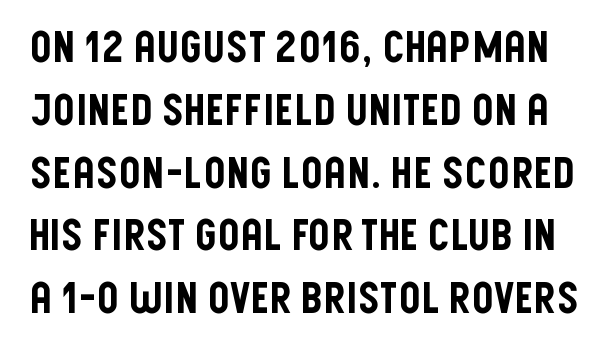
The image shows 43 px condensed sans-serif type, upright; set normal line spacing (1.46x), normal letter spacing, not underlined; low stroke contrast and a large x-height.
